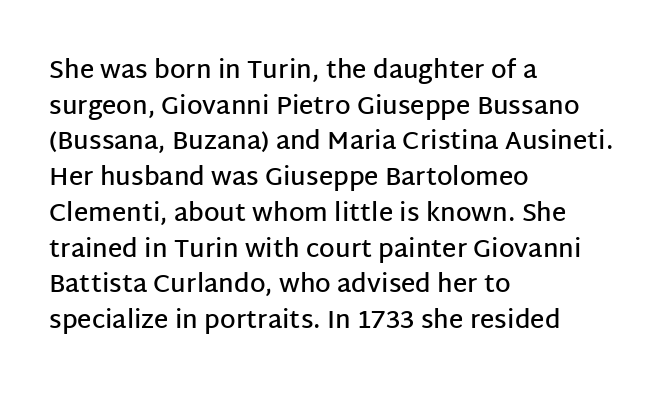
Q: Is the text bold? A: Semi-bold.
Q: Is the text italic (slanted)? A: No, it is upright.
Q: Is the text underlined? A: No.
Q: How is the paragraph aligned? A: Left-aligned.
Q: Is the spacing between letters normal or unusually wide? A: Normal.
Q: Is the spacing between lines tight, normal or loose? A: Normal.
